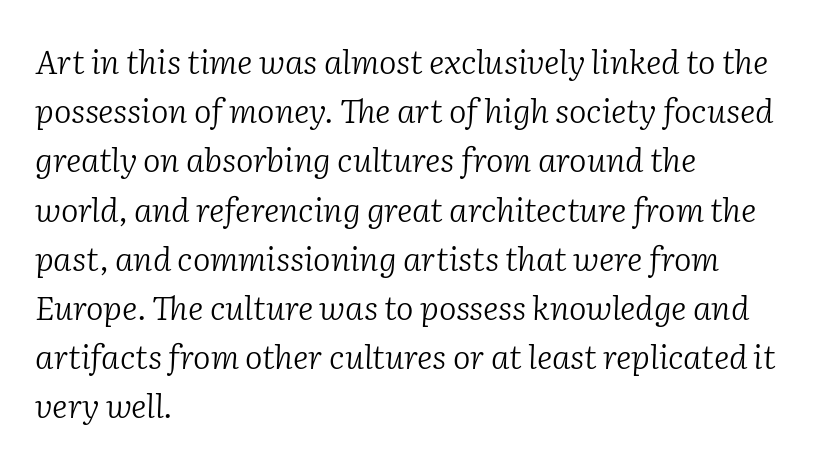
{"serif": "yes", "italic": "yes", "lean": "right", "slant_degrees": 2, "bold": "no", "weight": "light", "width": "normal", "stroke_contrast": "low", "x_height": "medium", "monospaced": "no", "underline": "no", "align": "left", "line_spacing": "normal", "line_spacing_ratio": 1.49, "letter_spacing": "normal", "letter_spacing_em": 0.0, "glyph_px": 33}
